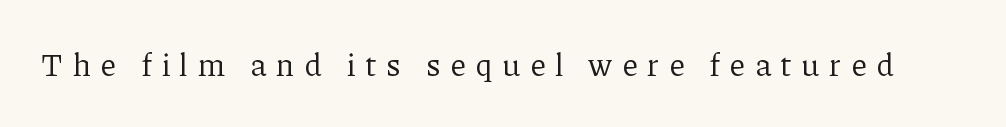
{"serif": "yes", "italic": "no", "bold": "no", "weight": "regular", "width": "normal", "stroke_contrast": "low", "x_height": "medium", "monospaced": "no", "underline": "no", "letter_spacing": "wide", "letter_spacing_em": 0.31, "glyph_px": 31}
